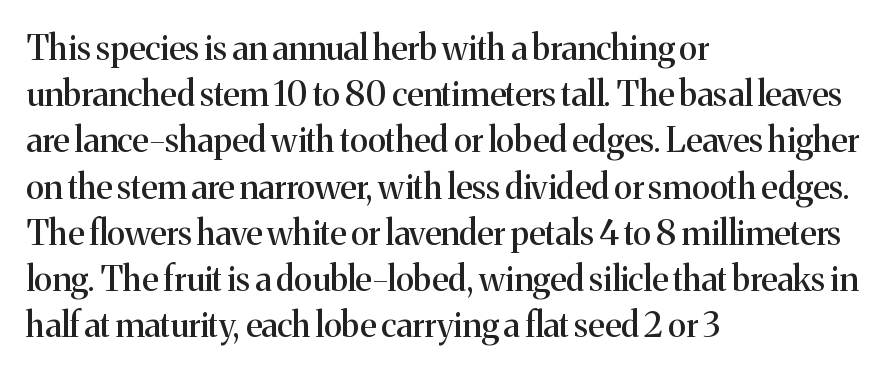
The image shows 34 px serif type, upright; set left-aligned, normal line spacing (1.36x), normal letter spacing, not underlined; medium stroke contrast and a medium x-height.
